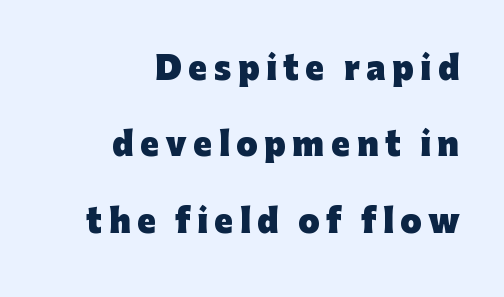
Note: no serifs on the glyphs. The tracking jumps out immediately: characters are airy and widely separated. Casual observation: everything's shoved over to the right. Nope, not italic — everything's standing straight. The passage shown stacks its lines with a broad gap.
